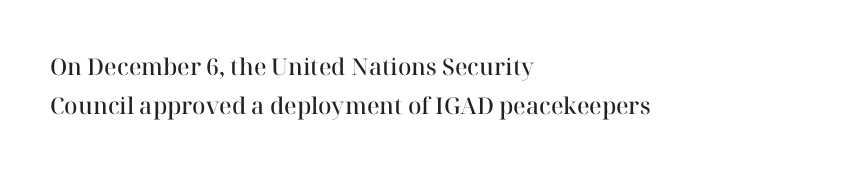
The image shows 23 px text type, upright; set left-aligned, line spacing 1.71x, normal letter spacing, not underlined.
